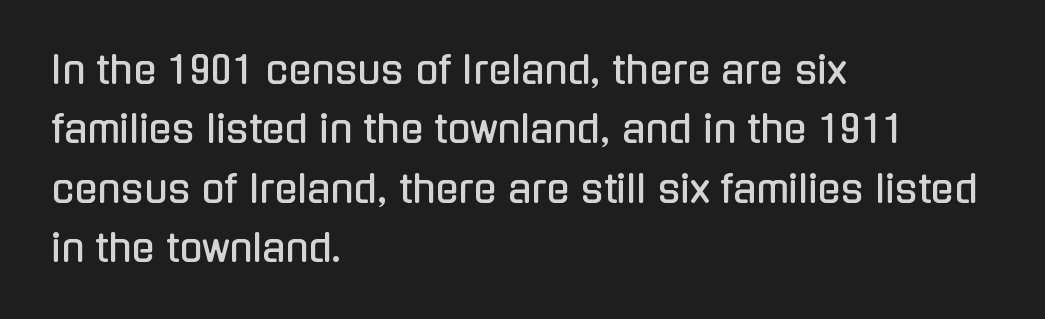
{"serif": "no", "italic": "no", "width": "condensed", "stroke_contrast": "low", "x_height": "medium", "monospaced": "no", "underline": "no", "align": "left", "line_spacing": "normal", "line_spacing_ratio": 1.56, "letter_spacing": "normal", "letter_spacing_em": 0.0, "glyph_px": 38}
